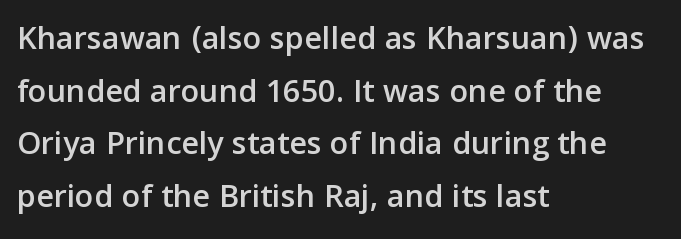
{"serif": "no", "italic": "no", "width": "normal", "stroke_contrast": "low", "x_height": "medium", "monospaced": "no", "underline": "no", "align": "left", "line_spacing": "normal", "line_spacing_ratio": 1.55, "letter_spacing": "normal", "letter_spacing_em": 0.0, "glyph_px": 34}
